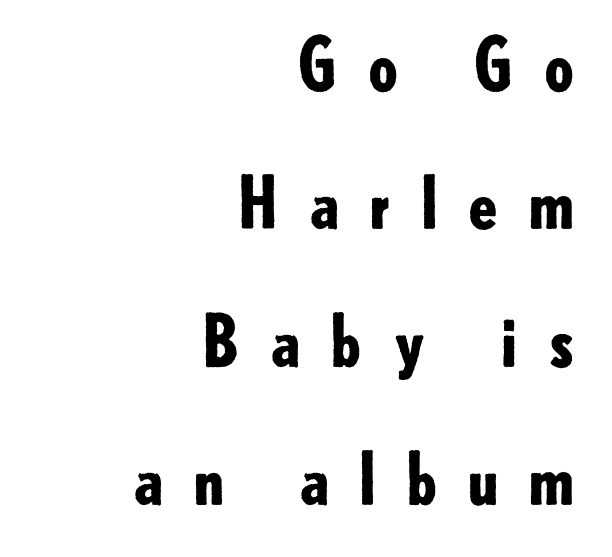
The image shows 70 px bold sans-serif type, upright; set right-aligned, loose line spacing (1.97x), unusually wide letter spacing (+0.39 em), not underlined; low stroke contrast and a small x-height.
